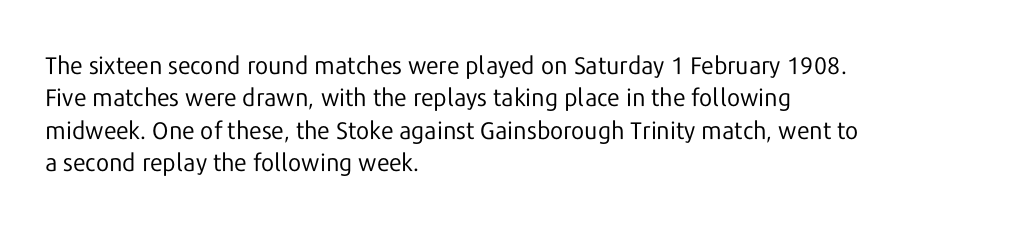
{"italic": "no", "bold": "no", "underline": "no", "align": "left", "line_spacing": "normal", "line_spacing_ratio": 1.35, "letter_spacing": "normal", "letter_spacing_em": 0.0, "glyph_px": 24}
